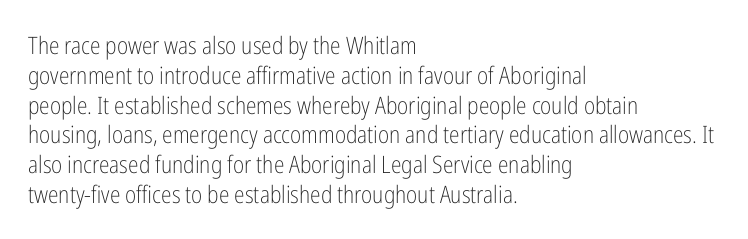
If you drew a line through each stem, it would be perfectly vertical. Tracking value appears to be zero — textbook default spacing. The rag falls on the right side of this text block. The face looks like a standard text weight, possibly lighter. The string is rendered with underlining switched off.
